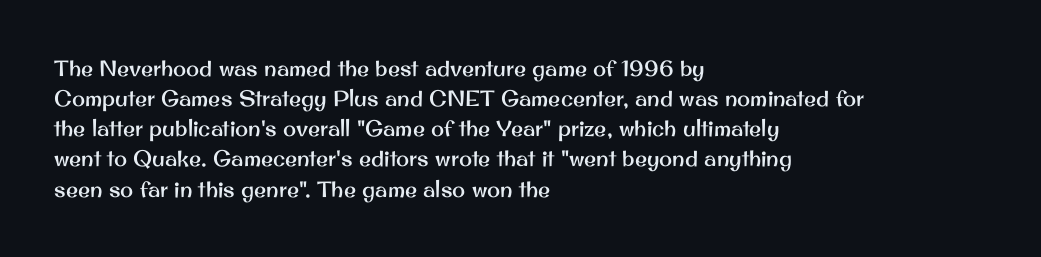
The image shows 22 px text type, upright; set left-aligned, normal line spacing (1.37x), normal letter spacing, not underlined.
